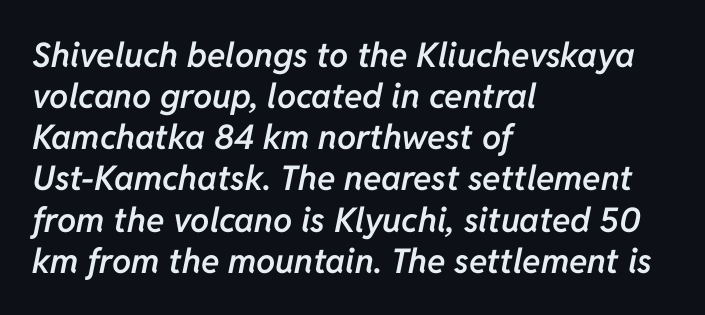
{"italic": "yes", "lean": "right", "slant_degrees": 11, "bold": "semi", "weight": "semibold", "width": "normal", "stroke_contrast": "low", "x_height": "medium", "monospaced": "no", "underline": "no", "align": "left", "line_spacing_ratio": 1.21, "letter_spacing": "normal", "letter_spacing_em": 0.0, "glyph_px": 34}
